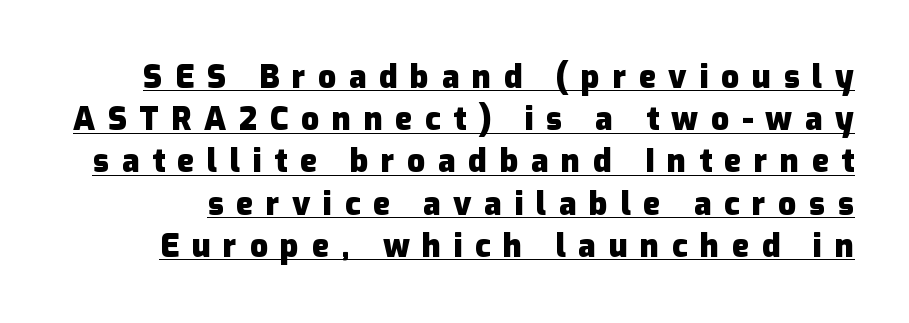
The image shows 32 px heavy sans-serif type, upright; set normal line spacing (1.32x), unusually wide letter spacing (+0.39 em), underlined; low stroke contrast and a medium x-height.
